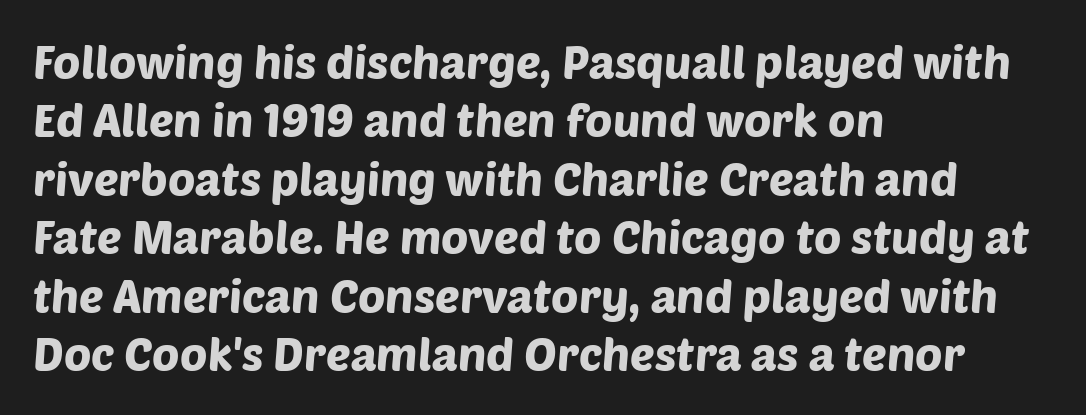
{"serif": "no", "width": "normal", "stroke_contrast": "low", "x_height": "large", "monospaced": "no", "underline": "no", "align": "left", "line_spacing": "normal", "line_spacing_ratio": 1.27, "letter_spacing": "normal", "letter_spacing_em": 0.0, "glyph_px": 46}
